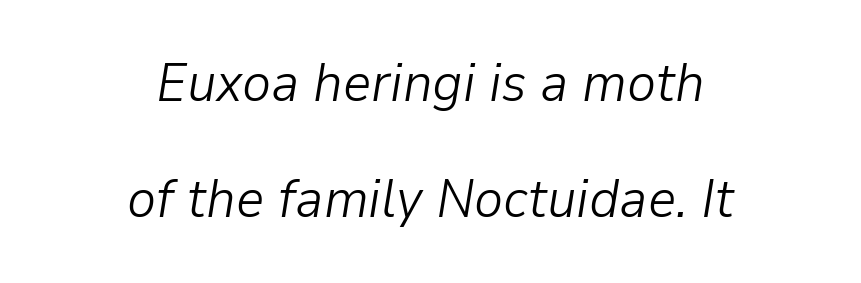
The image shows 55 px light type, italic (leaning right); set centered, loose line spacing (2.11x), normal letter spacing, not underlined; low stroke contrast and a medium x-height.
